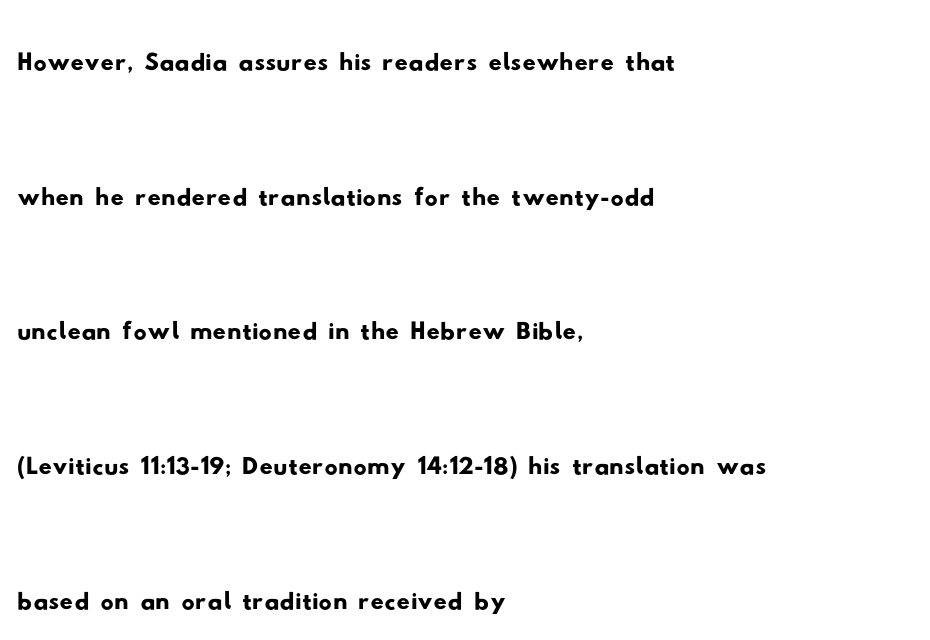
Q: Is the typeface a serif or a sans-serif typeface? A: Sans-serif.
Q: Is the text underlined? A: No.
Q: How is the paragraph aligned? A: Left-aligned.
Q: Is the spacing between letters normal or unusually wide? A: Normal.
Q: Is the spacing between lines tight, normal or loose? A: Loose.
Q: Width (condensed, normal, or wide)? A: Wide.
Q: Stroke contrast? A: Low.
Q: x-height? A: Small.
Q: Monospaced? A: No.
